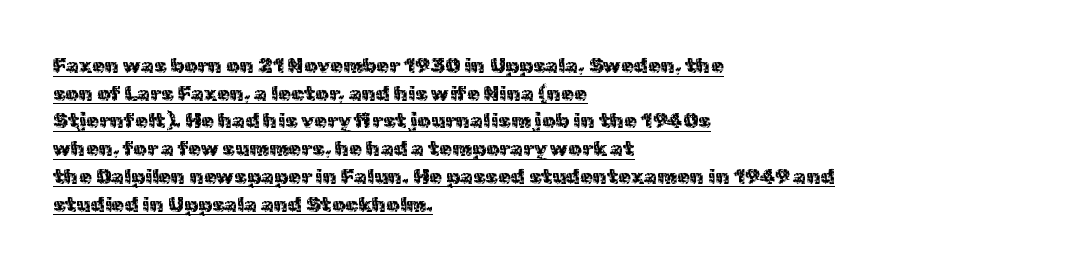
Q: Is the text bold? A: No.
Q: Is the text italic (slanted)? A: No, it is upright.
Q: Is the text underlined? A: Yes.
Q: How is the paragraph aligned? A: Left-aligned.
Q: Is the spacing between letters normal or unusually wide? A: Normal.
Q: Is the spacing between lines tight, normal or loose? A: Normal.
